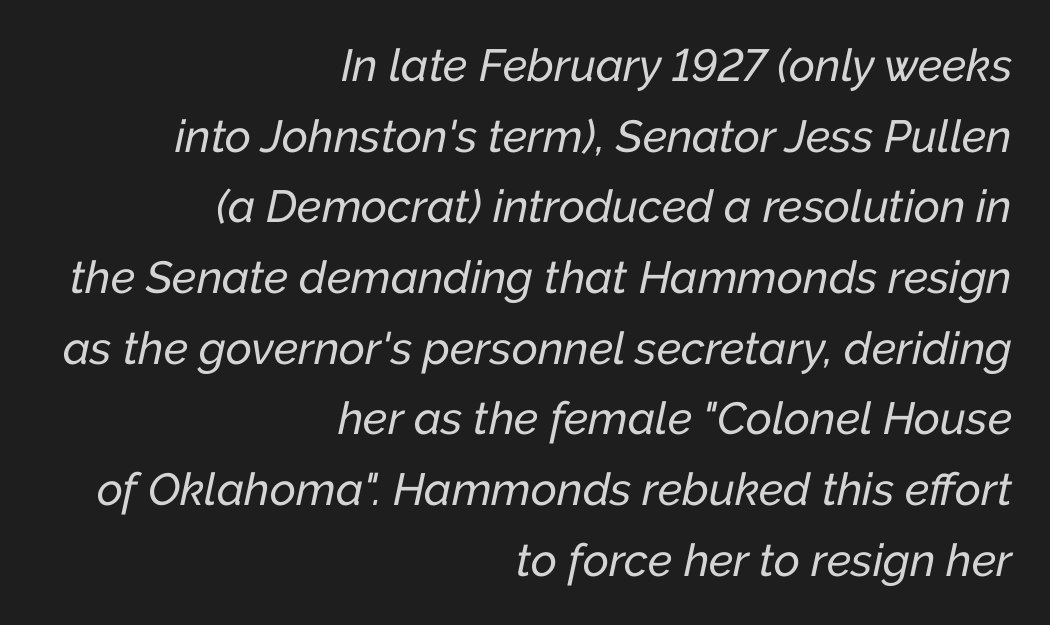
The passage shown has conventional tracking throughout. This sample is right-justified, so line beginnings fall wherever the words allow. Vertical spacing — default. Descender tails drop into unmarked territory. It's the slanting kind of type. This sample has the flowing, uneven cadence of proportional lettering.
